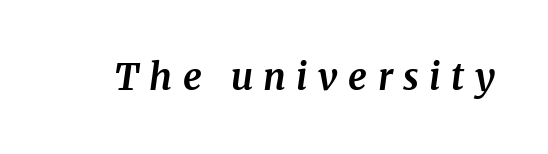
The image shows 37 px bold serif type, italic (leaning right); set unusually wide letter spacing (+0.28 em), not underlined; medium stroke contrast and a medium x-height.
